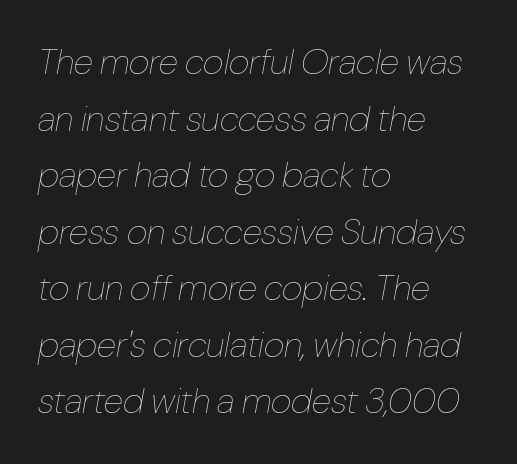
The image shows 36 px thin, condensed type, italic (leaning right); set left-aligned, normal line spacing (1.57x), normal letter spacing, not underlined; low stroke contrast and a medium x-height.
